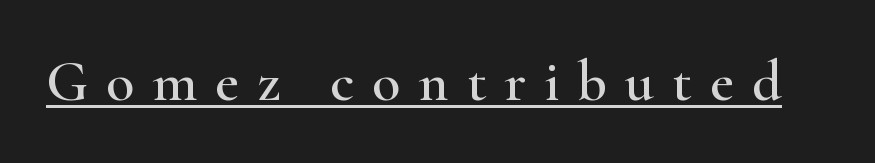
A typesetter would call this proportional, since set widths differ per character. Is there an underline? Yes — a line sits under the letters. The face used here is seriffed, in the tradition of book romans. Ordinary non-slanted type is in use. The face used here is rendered with a markedly widened letterfit.
